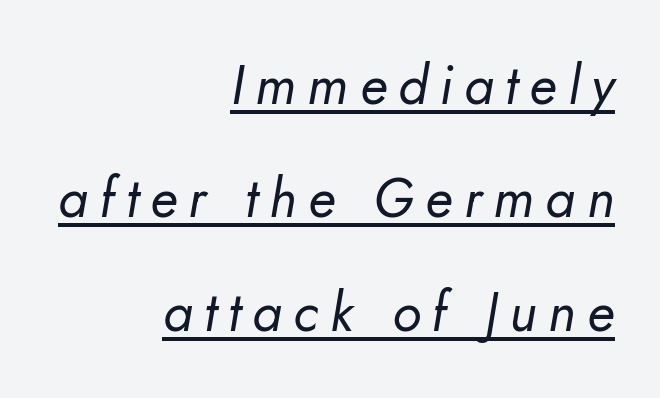
This is oblique type, the kind used for emphasis or titles. Alignment: flush right. Spacing verdict: proportional, widths tailored to each character. Honestly, the letter spacing is so wide it's the main thing you notice.
